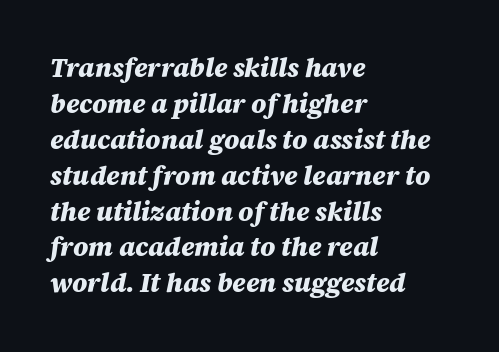
Q: Is the text bold? A: Yes.
Q: Is the text italic (slanted)? A: Yes, it leans right by about 12 degrees.
Q: Is the text underlined? A: No.
Q: How is the paragraph aligned? A: Left-aligned.
Q: Is the spacing between letters normal or unusually wide? A: Normal.
Q: Is the spacing between lines tight, normal or loose? A: Normal.
